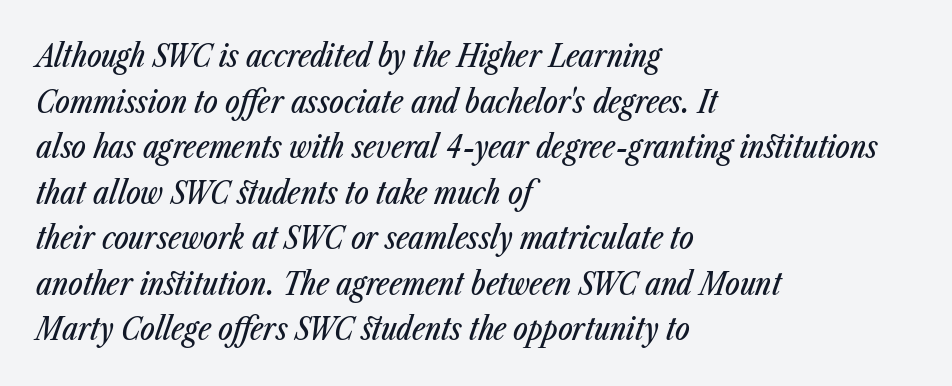
Q: Is the text italic (slanted)? A: Yes, it leans right by about 23 degrees.
Q: Is the text underlined? A: No.
Q: How is the paragraph aligned? A: Left-aligned.
Q: Is the spacing between letters normal or unusually wide? A: Normal.
Q: Is the spacing between lines tight, normal or loose? A: Normal.
Q: Width (condensed, normal, or wide)? A: Condensed.
Q: Stroke contrast? A: Low.
Q: x-height? A: Medium.
Q: Monospaced? A: No.
